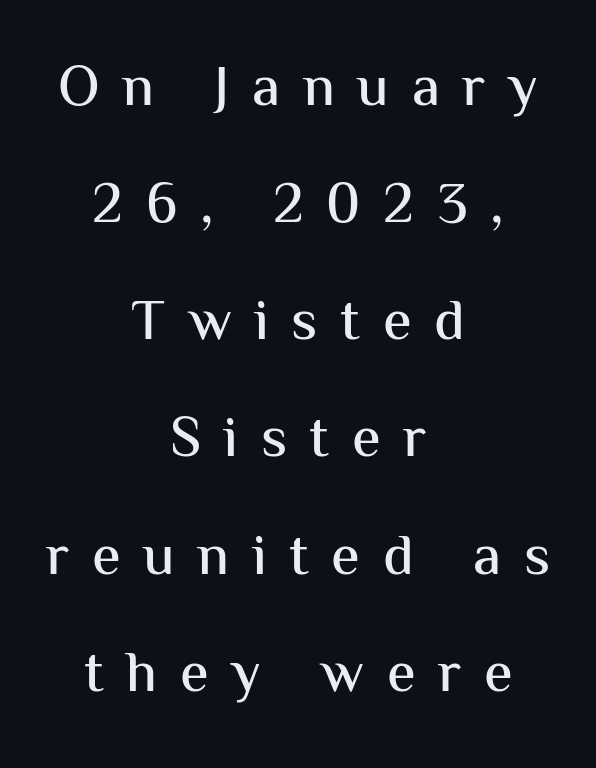
The image shows 58 px sans-serif type, upright; set centered, loose line spacing (2.02x), unusually wide letter spacing (+0.39 em), not underlined; medium stroke contrast and a medium x-height.
